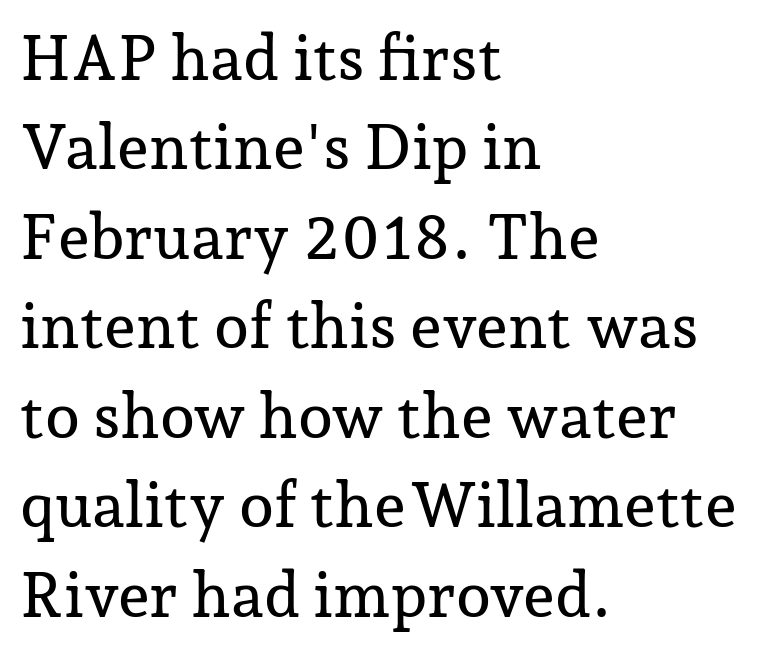
{"serif": "yes", "italic": "no", "width": "normal", "stroke_contrast": "low", "x_height": "medium", "monospaced": "no", "underline": "no", "align": "left", "line_spacing": "normal", "line_spacing_ratio": 1.42, "letter_spacing": "normal", "letter_spacing_em": 0.0, "glyph_px": 63}
